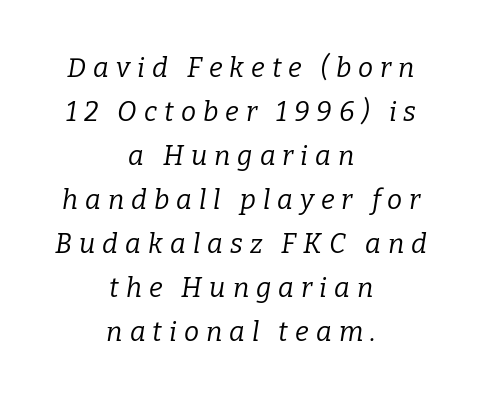
Honestly, there is no underline to notice here at all. The typesetter chose a symmetrical, centered arrangement here. The tracking jumps out immediately: characters are airy and widely separated. Quick note: interline space is typical.
